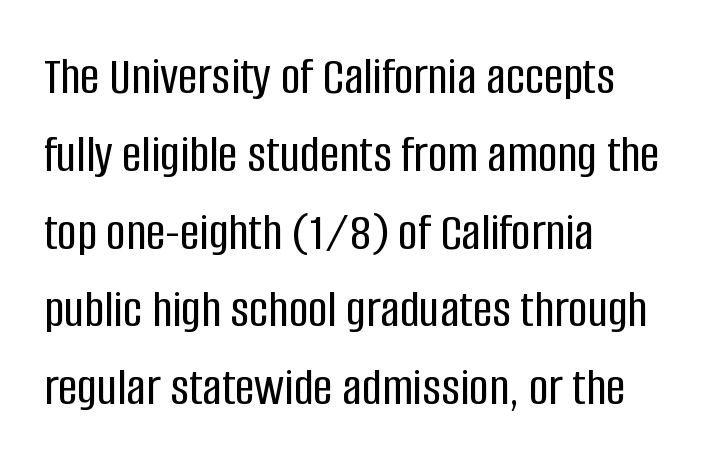
{"serif": "no", "italic": "no", "width": "condensed", "stroke_contrast": "low", "x_height": "large", "monospaced": "no", "underline": "no", "align": "left", "line_spacing": "normal", "line_spacing_ratio": 1.44, "letter_spacing": "normal", "letter_spacing_em": 0.0, "glyph_px": 54}
